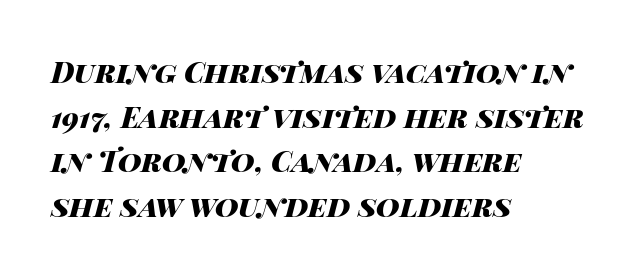
Q: Is the text bold? A: Yes.
Q: Is the text italic (slanted)? A: Yes, it leans right by about 14 degrees.
Q: Is the text underlined? A: No.
Q: How is the paragraph aligned? A: Left-aligned.
Q: Is the spacing between letters normal or unusually wide? A: Normal.
Q: Is the spacing between lines tight, normal or loose? A: Normal.
Q: Width (condensed, normal, or wide)? A: Wide.
Q: Stroke contrast? A: High.
Q: x-height? A: Large.
Q: Monospaced? A: No.
